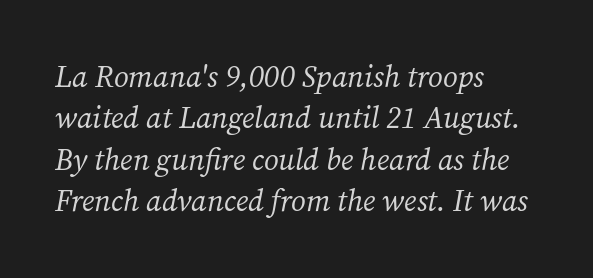
The passage shown stacks its lines at a standard gap. Note the varied advance widths — an 'i' is clearly narrower than an 'm'. Here the glyphs are tracked normally, forming tight word shapes. Leftover space on each line is placed entirely after the last word. Letters rest on an invisible, unmarked baseline. Summary of weight: not heavy and not bold.
